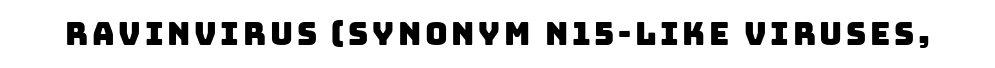
The glyphs in this specimen are sans serif. The foot of each line stays bare and open. Is this a fixed-width face? No — the glyphs have proportional, varying widths.
